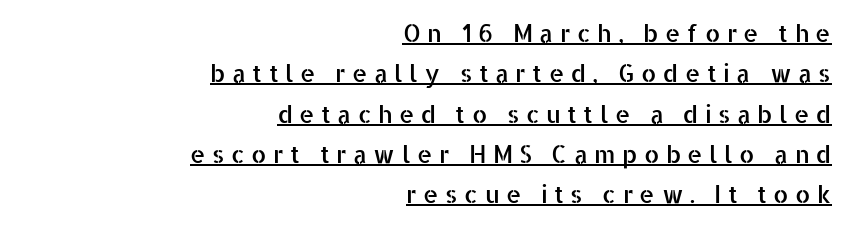
The image shows 24 px text type, upright; set right-aligned, normal line spacing (1.68x), unusually wide letter spacing (+0.27 em), underlined.
